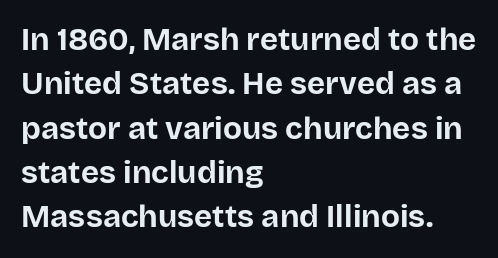
The image shows 31 px bold sans-serif type, upright; set left-aligned, normal line spacing (1.43x), normal letter spacing, not underlined; low stroke contrast and a large x-height.
